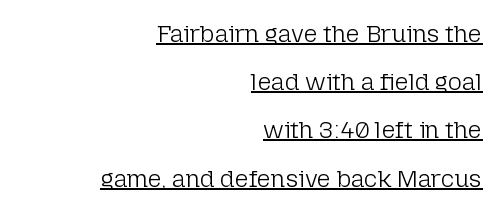
Stroke mass is kept to a normal reading level or below. The string is rendered with underlining switched on. Quick note: not italic, upright. The paragraph has a hard right edge and a soft left edge. The letters sit at their default tracking, neither squeezed nor spread. The designer dialed line spacing up above the default.
